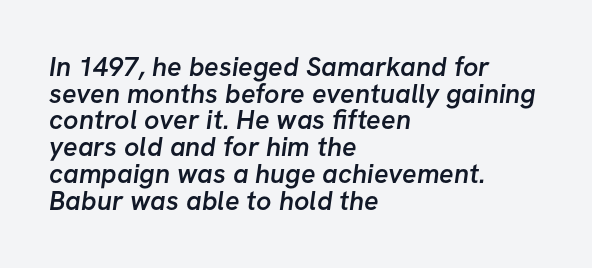
Q: Is the text bold? A: Semi-bold.
Q: Is the text underlined? A: No.
Q: How is the paragraph aligned? A: Left-aligned.
Q: Is the spacing between letters normal or unusually wide? A: Normal.
Q: Is the spacing between lines tight, normal or loose? A: Tight.
